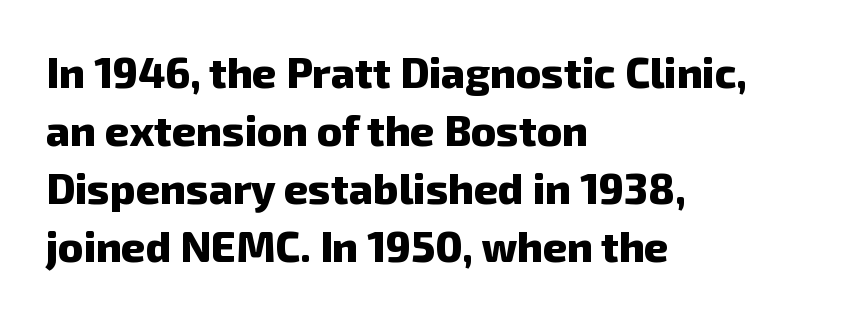
{"serif": "no", "bold": "yes", "weight": "heavy", "width": "normal", "stroke_contrast": "low", "x_height": "medium", "monospaced": "no", "underline": "no", "align": "left", "line_spacing": "normal", "line_spacing_ratio": 1.38, "letter_spacing": "normal", "letter_spacing_em": 0.0, "glyph_px": 42}
